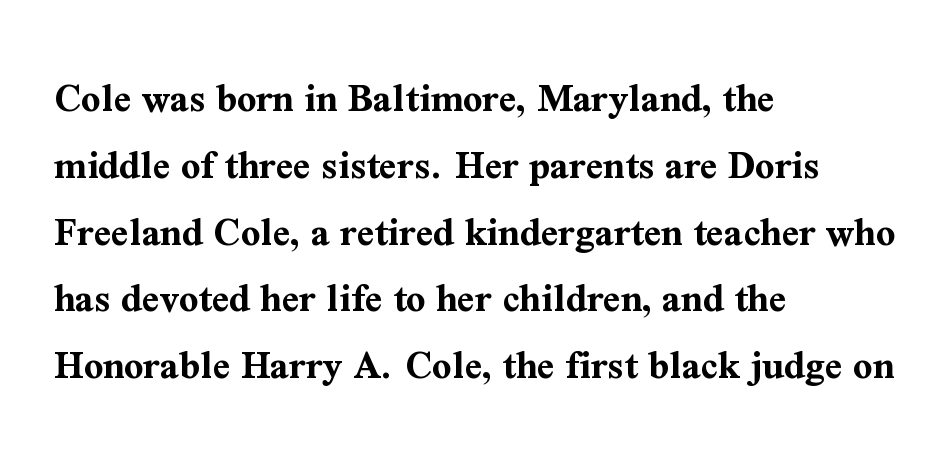
{"serif": "yes", "italic": "no", "bold": "yes", "weight": "bold", "width": "normal", "stroke_contrast": "medium", "x_height": "medium", "monospaced": "no", "underline": "no", "align": "left", "line_spacing": "normal", "line_spacing_ratio": 1.59, "letter_spacing": "normal", "letter_spacing_em": 0.0, "glyph_px": 42}
